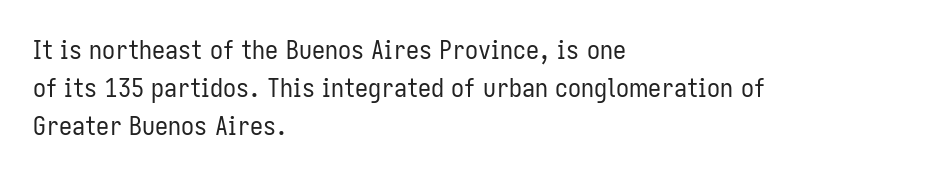
{"italic": "no", "bold": "no", "underline": "no", "align": "left", "line_spacing": "normal", "line_spacing_ratio": 1.46, "letter_spacing": "normal", "letter_spacing_em": 0.0, "glyph_px": 26}
